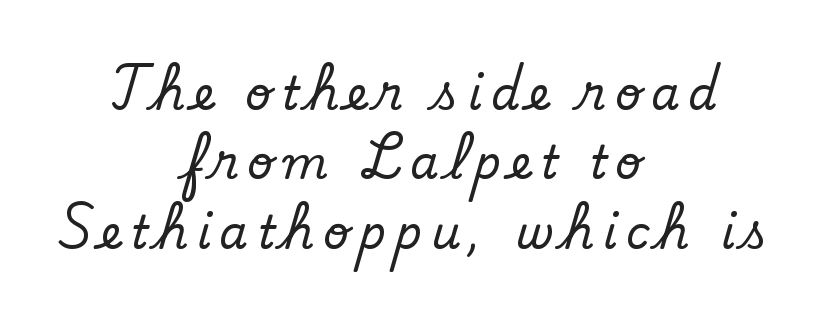
Interline gaps are of average width in this sample. This sample uses a serif face. One-word summary of the alignment: center.
